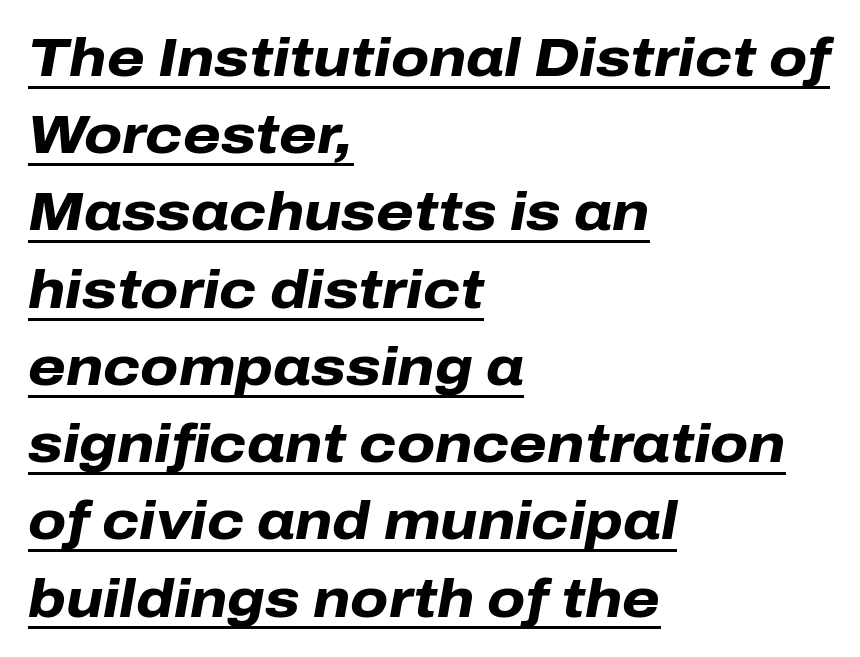
Compared with typical paragraphs, the rows here are spaced about the same. Varying glyph widths throughout — classic text-font behaviour. The specimen includes a rule beneath the text block's lines. Characters are canted at an angle relative to the baseline's perpendicular. Strokes here are thick enough to call this a true bold. The typesetter chose a ragged-right arrangement here.
